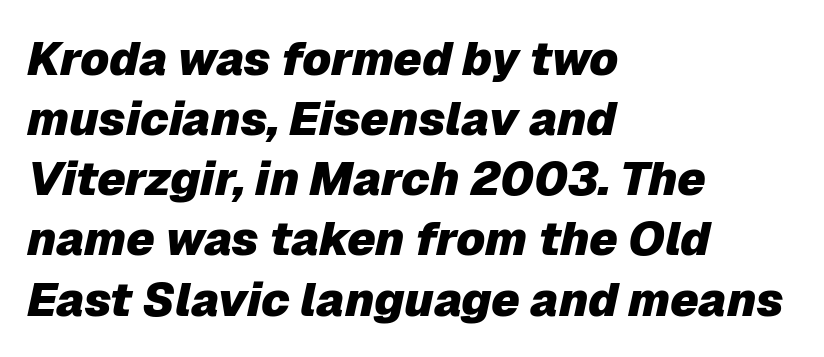
Leading matches the norm, producing a regular column. Summary of weight: heavy, a full bold. In terms of letterspacing, this is plain default setting. Nobody drew a line under any word here.
